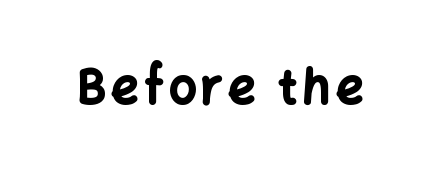
{"serif": "no", "italic": "no", "bold": "yes", "weight": "bold", "width": "normal", "stroke_contrast": "low", "x_height": "medium", "monospaced": "no", "underline": "no", "glyph_px": 48}
